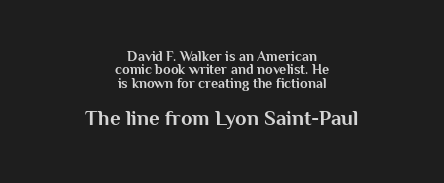
The image shows 21 px bold type, upright; set centered, tight line spacing (0.95x), normal letter spacing, not underlined; the second (bottom) block is 1.5x larger.
